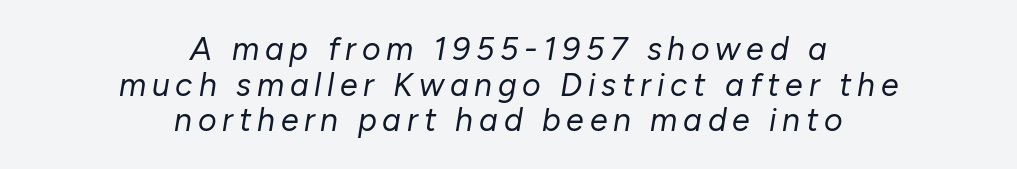
Q: Is the text bold? A: No.
Q: Is the text italic (slanted)? A: Yes, it leans right by about 10 degrees.
Q: Is the text underlined? A: No.
Q: How is the paragraph aligned? A: Centered.
Q: Is the spacing between lines tight, normal or loose? A: Tight.
Q: Width (condensed, normal, or wide)? A: Normal.
Q: Stroke contrast? A: Low.
Q: x-height? A: Medium.
Q: Monospaced? A: No.
